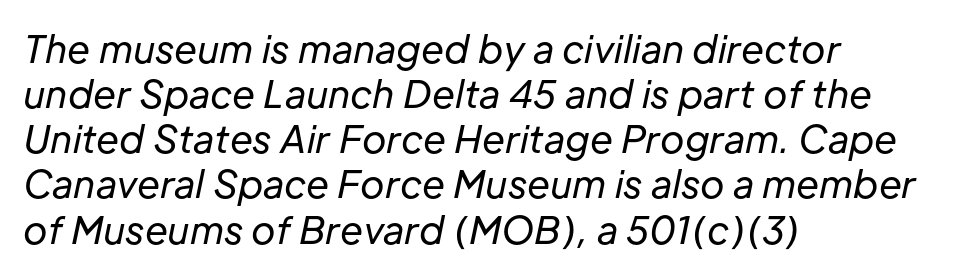
{"italic": "yes", "lean": "right", "slant_degrees": 12, "bold": "no", "weight": "regular", "width": "normal", "stroke_contrast": "low", "x_height": "medium", "monospaced": "no", "underline": "no", "align": "left", "line_spacing_ratio": 1.22, "letter_spacing": "normal", "letter_spacing_em": 0.0, "glyph_px": 37}
